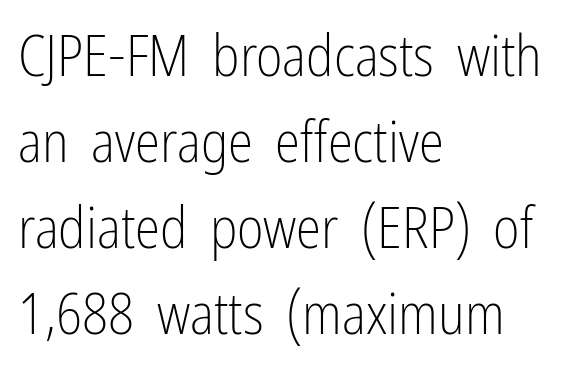
Rendered with straight, roman letterforms. Heft: none added — not bold. Leading: standard. A classic flush-left, rag-right setting is used for this passage. Classification — sans serif.
